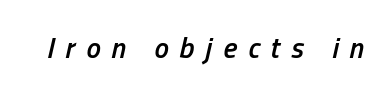
{"italic": "yes", "lean": "right", "slant_degrees": 13, "bold": "semi", "weight": "semibold", "width": "condensed", "stroke_contrast": "low", "x_height": "medium", "monospaced": "no", "underline": "no", "letter_spacing": "wide", "letter_spacing_em": 0.38, "glyph_px": 29}
